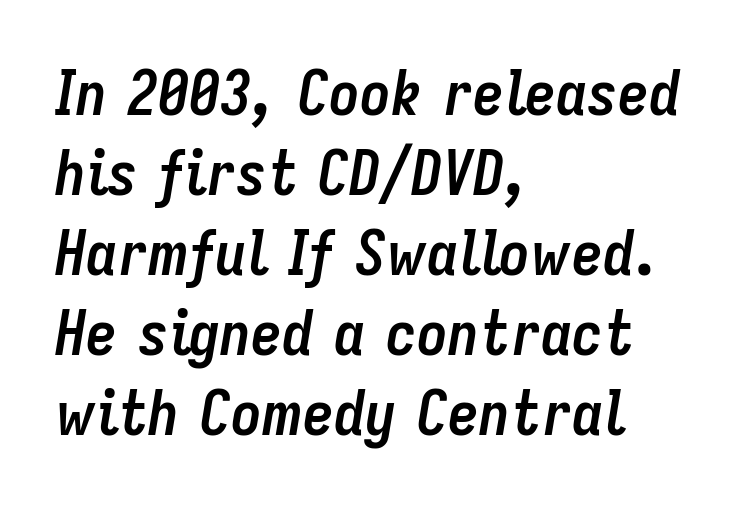
Q: Is the text bold? A: Yes.
Q: Is the text italic (slanted)? A: Yes, it leans right by about 9 degrees.
Q: Is the text underlined? A: No.
Q: How is the paragraph aligned? A: Left-aligned.
Q: Is the spacing between letters normal or unusually wide? A: Normal.
Q: Is the spacing between lines tight, normal or loose? A: Normal.
Q: Width (condensed, normal, or wide)? A: Condensed.
Q: Stroke contrast? A: Low.
Q: x-height? A: Medium.
Q: Monospaced? A: No.
